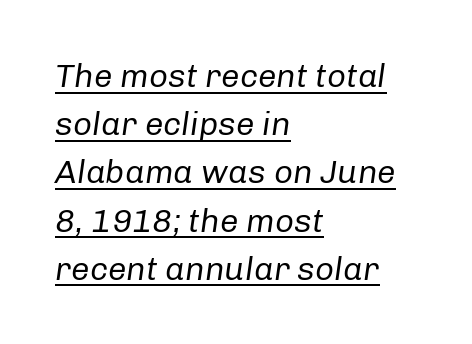
{"italic": "yes", "lean": "right", "slant_degrees": 8, "bold": "no", "weight": "regular", "width": "normal", "stroke_contrast": "low", "x_height": "medium", "monospaced": "no", "underline": "yes", "align": "left", "line_spacing": "normal", "line_spacing_ratio": 1.46, "letter_spacing": "normal", "letter_spacing_em": 0.0, "glyph_px": 33}
